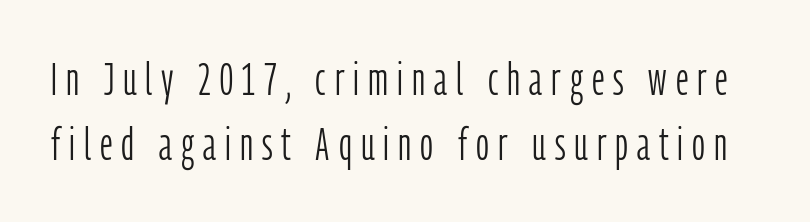
Is this a heavy cut? Hardly; it is regular or lighter. Think of a printed novel: that variable character pitch is what you see here. Letters rest on an invisible, unmarked baseline. Nope, no serifs anywhere on these letters.
